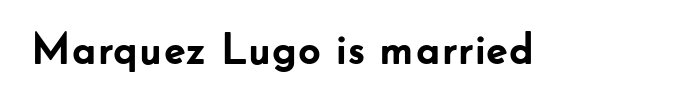
Q: Is the text bold? A: Yes.
Q: Is the text italic (slanted)? A: No, it is upright.
Q: Is the typeface a serif or a sans-serif typeface? A: Sans-serif.
Q: Is the text underlined? A: No.
Q: Is the spacing between letters normal or unusually wide? A: Normal.
Q: Width (condensed, normal, or wide)? A: Normal.
Q: Stroke contrast? A: Low.
Q: x-height? A: Small.
Q: Monospaced? A: No.
